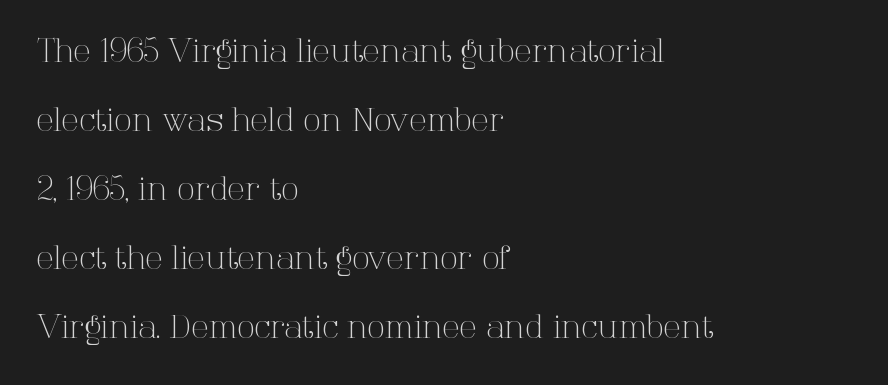
Q: Is the text bold? A: No.
Q: Is the text italic (slanted)? A: No, it is upright.
Q: Is the typeface a serif or a sans-serif typeface? A: Serif.
Q: Is the text underlined? A: No.
Q: How is the paragraph aligned? A: Left-aligned.
Q: Is the spacing between letters normal or unusually wide? A: Normal.
Q: Is the spacing between lines tight, normal or loose? A: Loose.
Q: Width (condensed, normal, or wide)? A: Normal.
Q: Stroke contrast? A: High.
Q: x-height? A: Medium.
Q: Monospaced? A: No.
